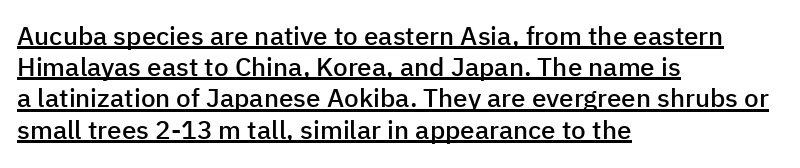
Vertical strokes here are truly vertical. Caption: semibold face, moderately heavy strokes. Left-aligned paragraph, ragged on the right. A typesetter would call this zero additional tracking.
